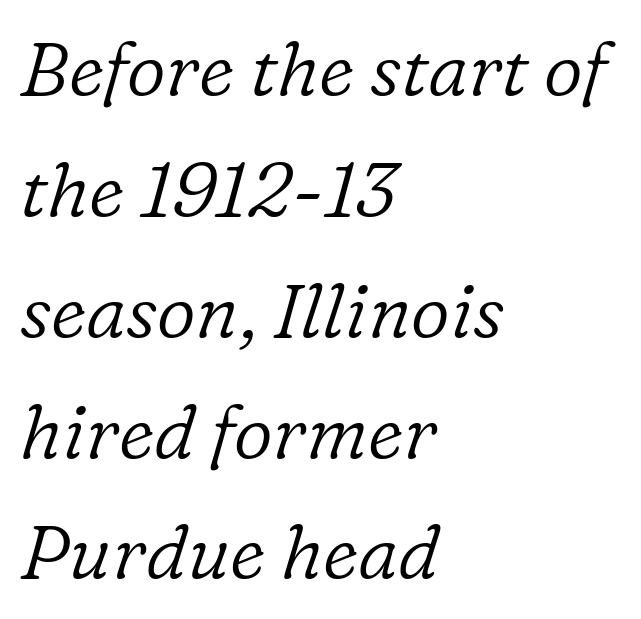
{"serif": "yes", "italic": "yes", "lean": "right", "slant_degrees": 16, "bold": "no", "weight": "light", "width": "normal", "stroke_contrast": "low", "x_height": "medium", "monospaced": "no", "underline": "no", "align": "left", "line_spacing": "normal", "line_spacing_ratio": 1.59, "letter_spacing": "normal", "letter_spacing_em": 0.0, "glyph_px": 76}
